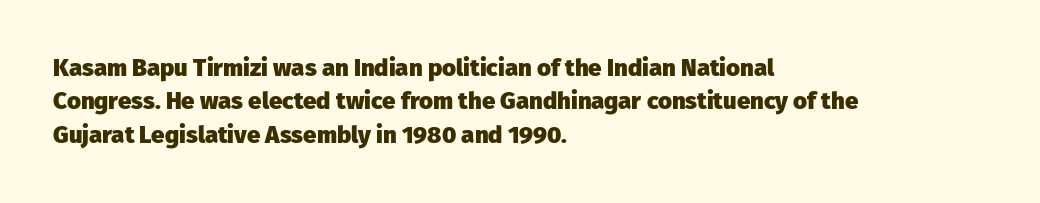
Q: Is the text bold? A: Yes.
Q: Is the text italic (slanted)? A: No, it is upright.
Q: Is the text underlined? A: No.
Q: How is the paragraph aligned? A: Left-aligned.
Q: Is the spacing between letters normal or unusually wide? A: Normal.
Q: Is the spacing between lines tight, normal or loose? A: Normal.
